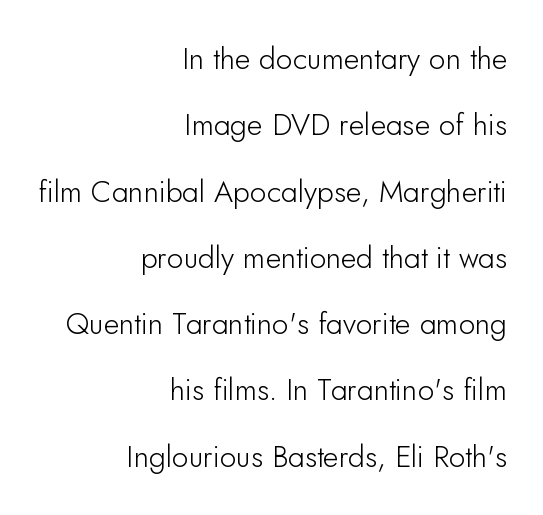
{"serif": "no", "italic": "no", "width": "normal", "stroke_contrast": "low", "x_height": "small", "monospaced": "no", "underline": "no", "align": "right", "line_spacing": "loose", "line_spacing_ratio": 2.21, "letter_spacing": "normal", "letter_spacing_em": 0.0, "glyph_px": 30}
